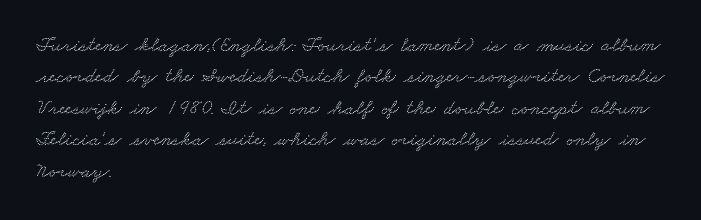
Underlining? Definitely not there. Nobody touched the tracking dial on this one. Where is the straight margin? On the left. Leading: standard.
